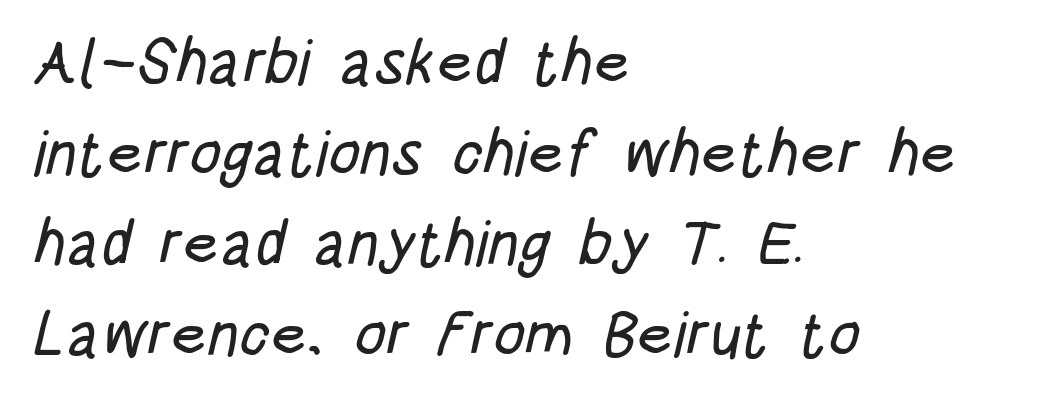
Q: Is the typeface a serif or a sans-serif typeface? A: Sans-serif.
Q: Is the text underlined? A: No.
Q: How is the paragraph aligned? A: Left-aligned.
Q: Is the spacing between letters normal or unusually wide? A: Normal.
Q: Is the spacing between lines tight, normal or loose? A: Normal.
Q: Width (condensed, normal, or wide)? A: Condensed.
Q: Stroke contrast? A: Low.
Q: x-height? A: Large.
Q: Monospaced? A: No.
